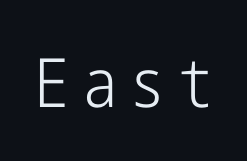
Q: Is the text bold? A: No.
Q: Is the text italic (slanted)? A: No, it is upright.
Q: Is the typeface a serif or a sans-serif typeface? A: Sans-serif.
Q: Is the text underlined? A: No.
Q: Width (condensed, normal, or wide)? A: Condensed.
Q: Stroke contrast? A: Low.
Q: x-height? A: Medium.
